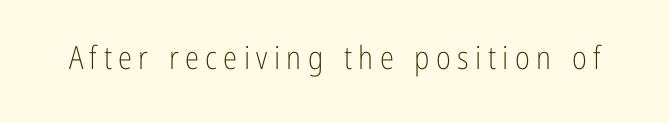
The image shows 32 px light, condensed sans-serif type, upright; set unusually wide letter spacing (+0.2 em), not underlined; low stroke contrast and a medium x-height.
